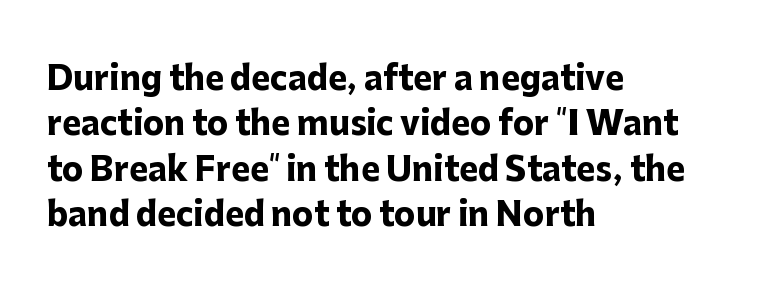
The image shows 32 px heavy sans-serif type, upright; set left-aligned, normal line spacing (1.42x), normal letter spacing, not underlined; low stroke contrast and a medium x-height.
